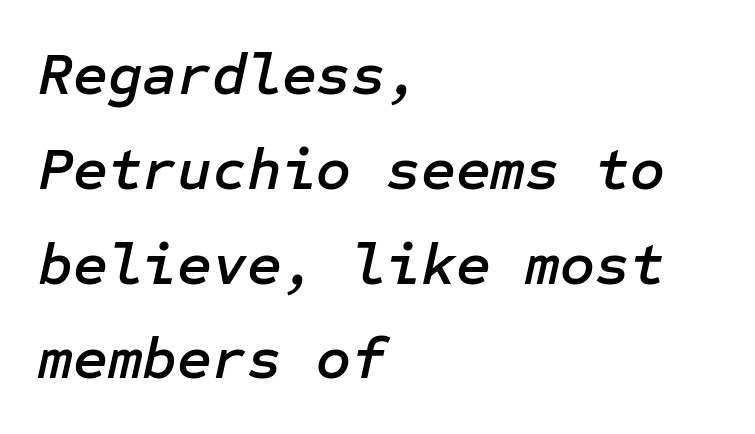
You can tell it's italic because the verticals aren't actually vertical. The zone under the glyphs is completely vacant. These lines sit exactly where default settings would place them. Does extra space separate the letters? No, they use regular spacing. The setting favours the left margin, as ordinary paragraphs usually do.
